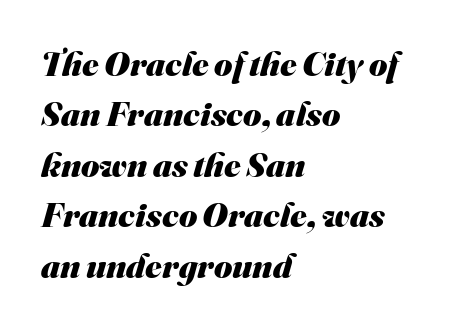
The image shows 35 px heavy sans-serif type; set left-aligned, normal line spacing (1.44x), normal letter spacing, not underlined; medium stroke contrast and a small x-height.
